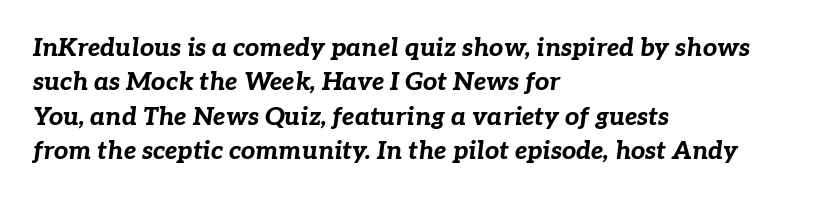
Reading down the column, the eye jumps a familiar distance to each next line. The letters sit at their default tracking, neither squeezed nor spread. The words here are not underlined. A full-strength bold gives these letters their thick strokes. These lines stack with their left ends in a neat column. Characters are canted at an angle relative to the baseline's perpendicular.
